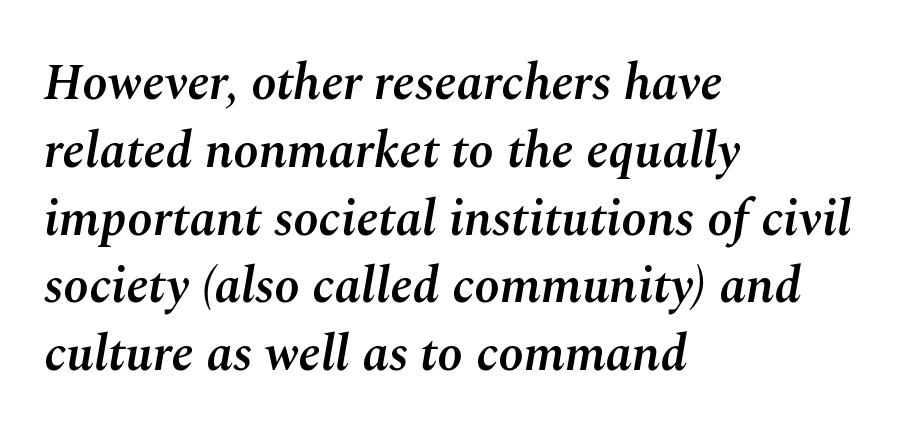
Q: Is the text bold? A: Semi-bold.
Q: Is the text italic (slanted)? A: Yes, it leans right by about 10 degrees.
Q: Is the text underlined? A: No.
Q: How is the paragraph aligned? A: Left-aligned.
Q: Is the spacing between letters normal or unusually wide? A: Normal.
Q: Is the spacing between lines tight, normal or loose? A: Normal.
Q: Width (condensed, normal, or wide)? A: Normal.
Q: Stroke contrast? A: Medium.
Q: x-height? A: Medium.
Q: Monospaced? A: No.
